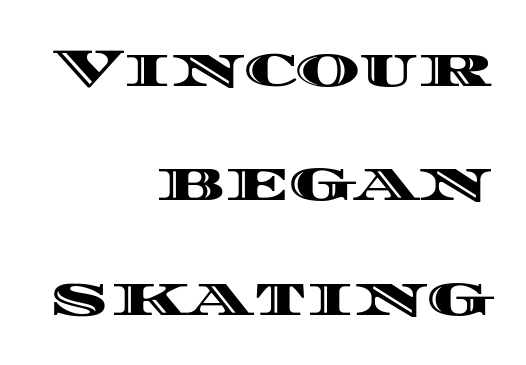
Regarding leading, the lines here are spaced well apart. The letters advance in unequal steps, a hallmark of proportional type. Letter spacing: default. The zone under the glyphs is completely vacant.
